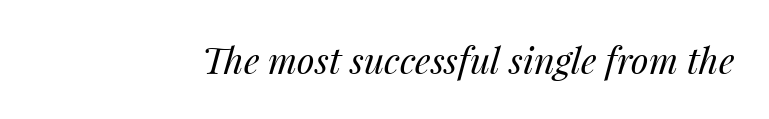
Do the characters align in a grid? No, the font is proportional. The passage shown is not underscored anywhere. Is the letter spacing exaggerated? No — it looks like the ordinary default. Would a proofreader flag this as italicized? Yes. Stems and bowls with no extra thickness — not bold.
